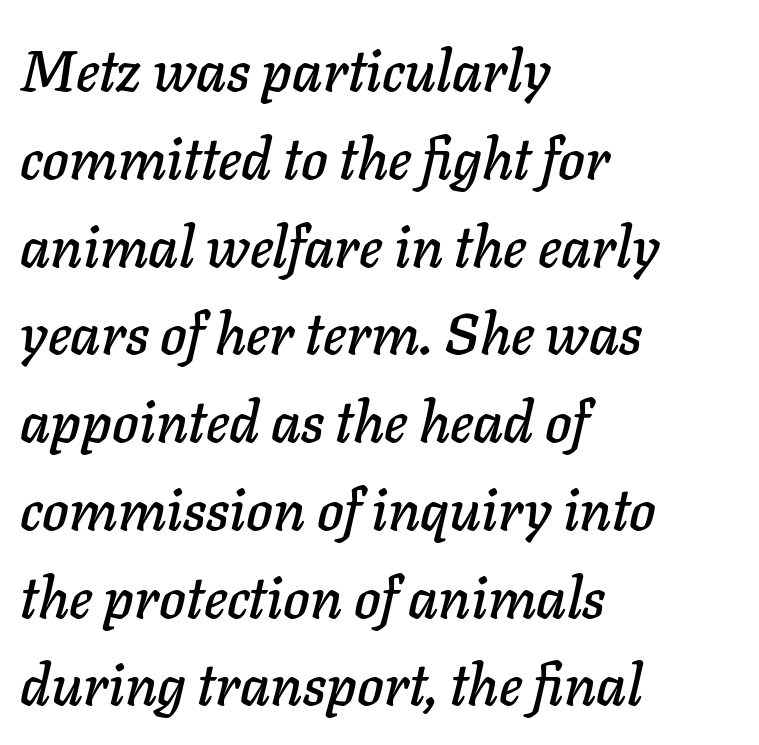
Q: Is the text italic (slanted)? A: Yes, it leans right by about 11 degrees.
Q: Is the text underlined? A: No.
Q: How is the paragraph aligned? A: Left-aligned.
Q: Is the spacing between letters normal or unusually wide? A: Normal.
Q: Is the spacing between lines tight, normal or loose? A: Normal.
Q: Width (condensed, normal, or wide)? A: Normal.
Q: Stroke contrast? A: Low.
Q: x-height? A: Medium.
Q: Monospaced? A: No.
